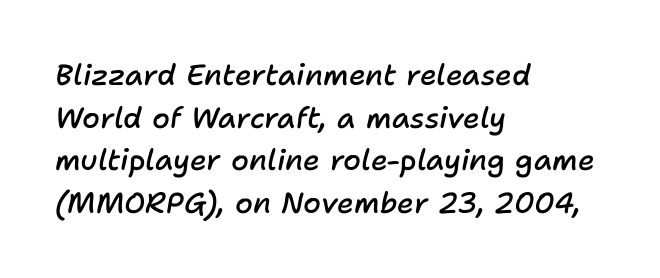
Q: Is the text bold? A: Semi-bold.
Q: Is the text italic (slanted)? A: Yes, it leans right by about 11 degrees.
Q: Is the text underlined? A: No.
Q: How is the paragraph aligned? A: Left-aligned.
Q: Is the spacing between letters normal or unusually wide? A: Normal.
Q: Is the spacing between lines tight, normal or loose? A: Normal.
Q: Width (condensed, normal, or wide)? A: Normal.
Q: Stroke contrast? A: Low.
Q: x-height? A: Medium.
Q: Monospaced? A: No.
